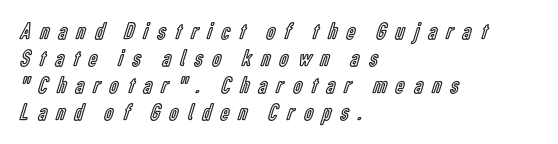
Honestly, the rows look squashed on top of each other. Alignment: flush left. The space directly below the letters is spotless.
